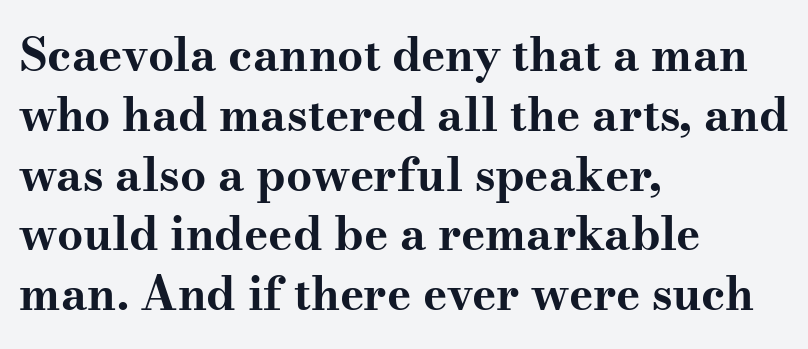
Q: Is the text bold? A: Yes.
Q: Is the text italic (slanted)? A: No, it is upright.
Q: Is the typeface a serif or a sans-serif typeface? A: Serif.
Q: Is the text underlined? A: No.
Q: How is the paragraph aligned? A: Left-aligned.
Q: Is the spacing between letters normal or unusually wide? A: Normal.
Q: Is the spacing between lines tight, normal or loose? A: Normal.
Q: Width (condensed, normal, or wide)? A: Wide.
Q: Stroke contrast? A: Medium.
Q: x-height? A: Small.
Q: Monospaced? A: No.
